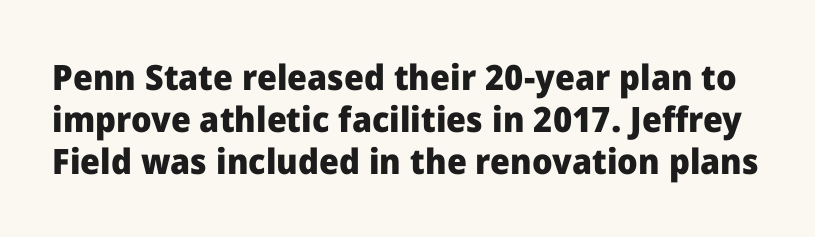
Every character sits straight up, as roman type does. The zone under the glyphs is completely vacant. The gaps between neighbouring characters are ordinary and unremarkable. Heavy, bold letterforms. Here the designer chose a conventional face with non-uniform glyph widths.
